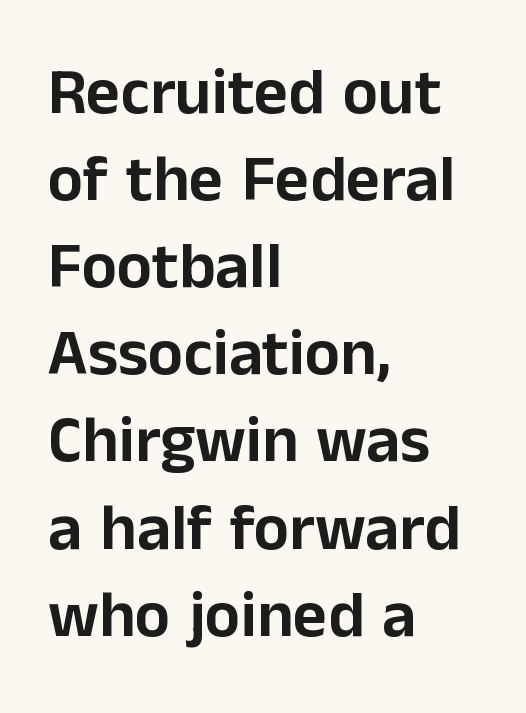
Inter-character spacing is left at the font's built-in metrics. The rendering uses a moderate line-height, typical for paragraphs. Descenders hang freely into open space. Think of a printed novel: that variable character pitch is what you see here. Teacher's note: observe the even left margin — that is flush-left alignment.
